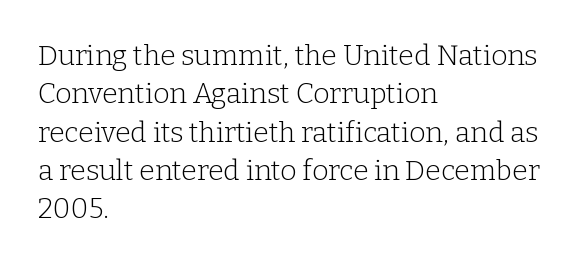
The letterforms sit at book weight or below. Italic: no, the glyphs are upright roman. Note the varied advance widths — an 'i' is clearly narrower than an 'm'. The string is rendered with underlining switched off. The horizontal fit of the characters is conventional and even. The lines are quadded left.
